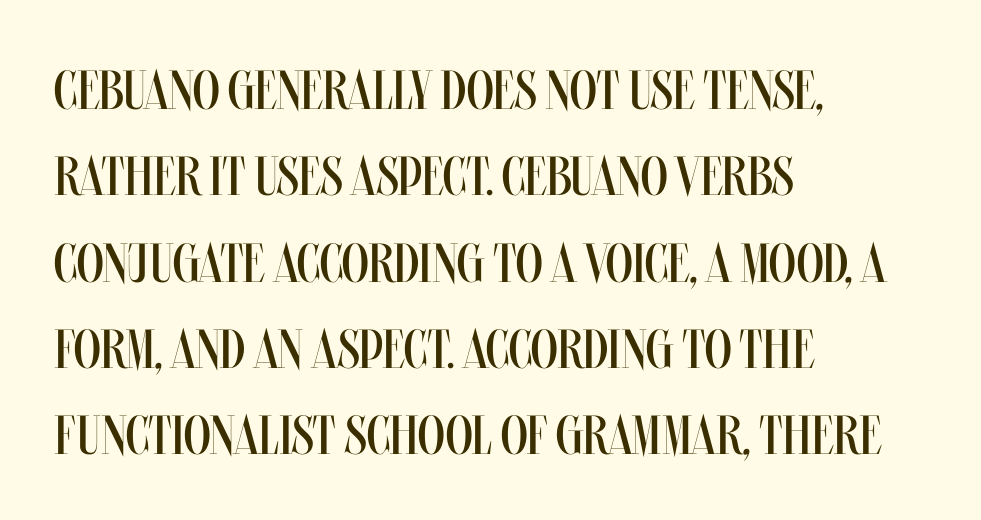
Q: Is the text bold? A: No.
Q: Is the text italic (slanted)? A: No, it is upright.
Q: Is the text underlined? A: No.
Q: How is the paragraph aligned? A: Left-aligned.
Q: Is the spacing between letters normal or unusually wide? A: Normal.
Q: Is the spacing between lines tight, normal or loose? A: Normal.
Q: Width (condensed, normal, or wide)? A: Condensed.
Q: Stroke contrast? A: Medium.
Q: x-height? A: Large.
Q: Monospaced? A: No.
